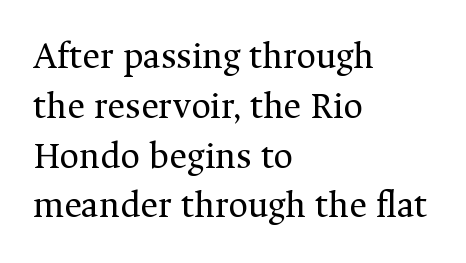
{"serif": "yes", "italic": "no", "bold": "no", "weight": "regular", "width": "normal", "stroke_contrast": "medium", "x_height": "medium", "monospaced": "no", "underline": "no", "align": "left", "line_spacing": "normal", "line_spacing_ratio": 1.31, "letter_spacing": "normal", "letter_spacing_em": 0.0, "glyph_px": 38}
